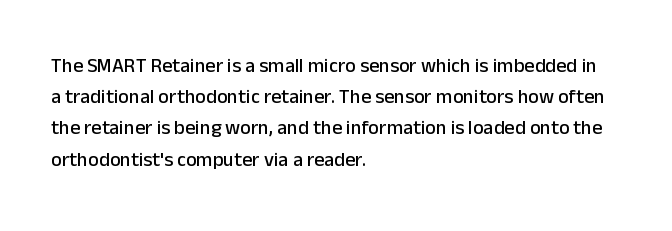
Q: Is the text italic (slanted)? A: No, it is upright.
Q: Is the text underlined? A: No.
Q: How is the paragraph aligned? A: Left-aligned.
Q: Is the spacing between letters normal or unusually wide? A: Normal.
Q: Is the spacing between lines tight, normal or loose? A: Normal.
